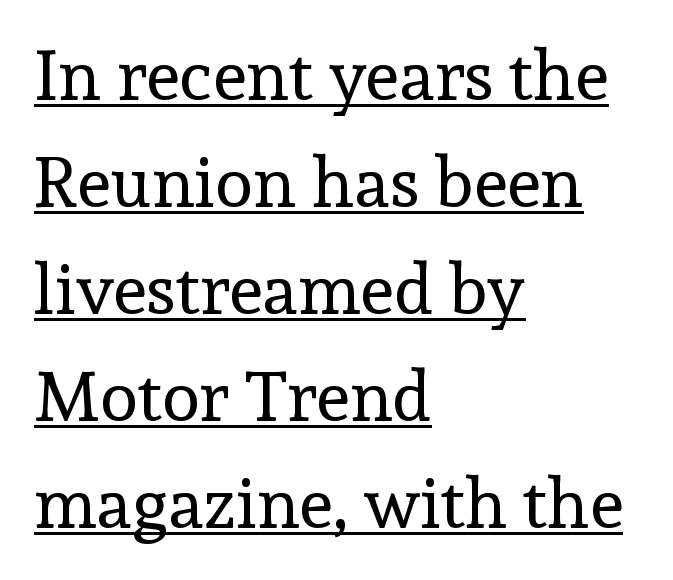
Q: Is the text bold? A: No.
Q: Is the text italic (slanted)? A: No, it is upright.
Q: Is the typeface a serif or a sans-serif typeface? A: Serif.
Q: Is the text underlined? A: Yes.
Q: How is the paragraph aligned? A: Left-aligned.
Q: Is the spacing between letters normal or unusually wide? A: Normal.
Q: Is the spacing between lines tight, normal or loose? A: Normal.
Q: Width (condensed, normal, or wide)? A: Normal.
Q: x-height? A: Medium.
Q: Monospaced? A: No.
